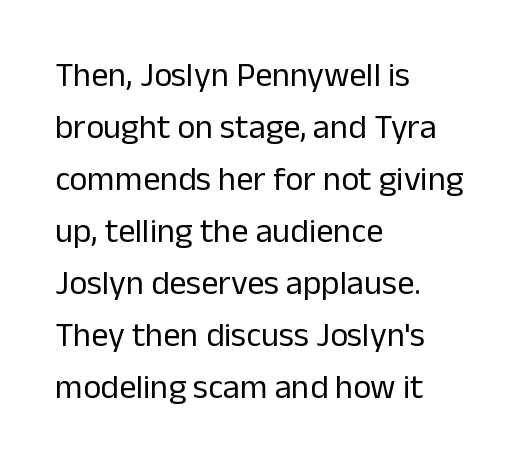
Q: Is the text bold? A: No.
Q: Is the text italic (slanted)? A: No, it is upright.
Q: Is the typeface a serif or a sans-serif typeface? A: Sans-serif.
Q: Is the text underlined? A: No.
Q: How is the paragraph aligned? A: Left-aligned.
Q: Is the spacing between letters normal or unusually wide? A: Normal.
Q: Is the spacing between lines tight, normal or loose? A: Normal.
Q: Width (condensed, normal, or wide)? A: Normal.
Q: Stroke contrast? A: Low.
Q: x-height? A: Medium.
Q: Monospaced? A: No.
